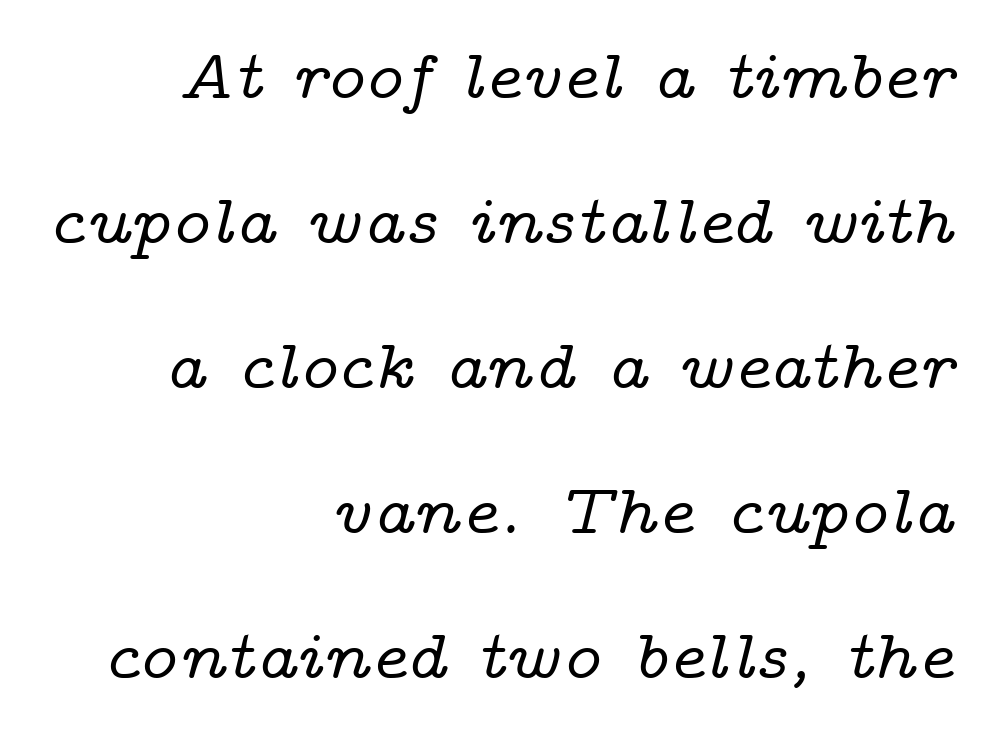
{"serif": "yes", "italic": "yes", "lean": "right", "slant_degrees": 14, "width": "wide", "stroke_contrast": "low", "x_height": "medium", "monospaced": "no", "underline": "no", "align": "right", "line_spacing": "loose", "line_spacing_ratio": 2.07, "letter_spacing": "normal", "letter_spacing_em": 0.0, "glyph_px": 70}
